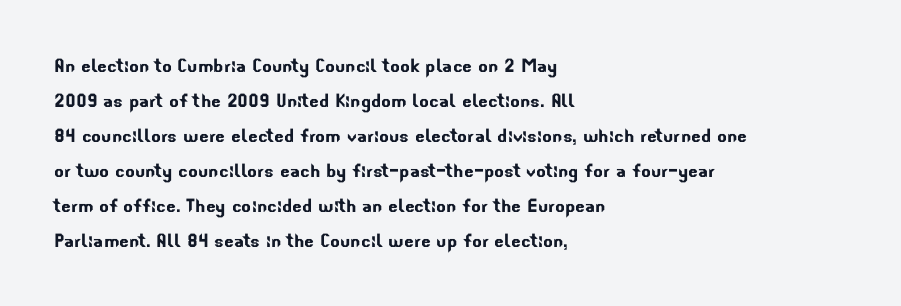
{"underline": "no", "align": "left", "line_spacing": "normal", "line_spacing_ratio": 1.52, "letter_spacing": "normal", "letter_spacing_em": 0.0, "glyph_px": 23}
